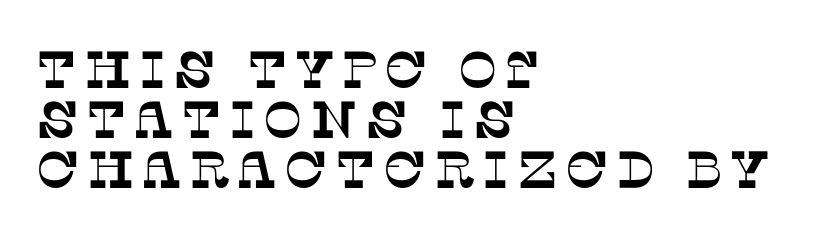
{"serif": "yes", "width": "normal", "stroke_contrast": "low", "x_height": "large", "monospaced": "no", "underline": "no", "align": "left", "line_spacing": "tight", "line_spacing_ratio": 0.96, "glyph_px": 52}
